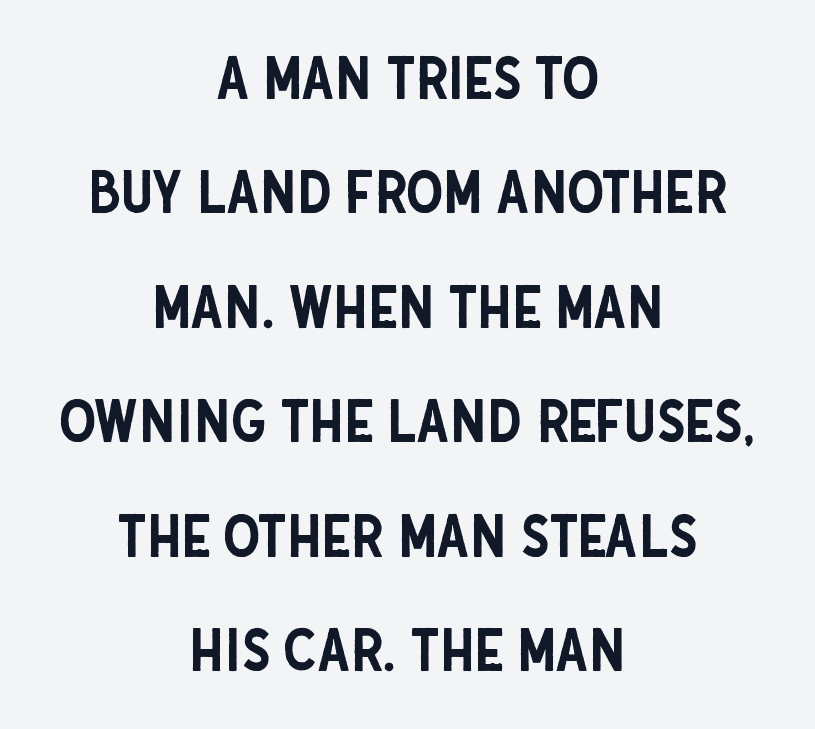
{"serif": "no", "italic": "no", "width": "condensed", "stroke_contrast": "low", "x_height": "large", "monospaced": "no", "underline": "no", "align": "center", "line_spacing": "loose", "line_spacing_ratio": 1.94, "letter_spacing": "normal", "letter_spacing_em": 0.0, "glyph_px": 59}
